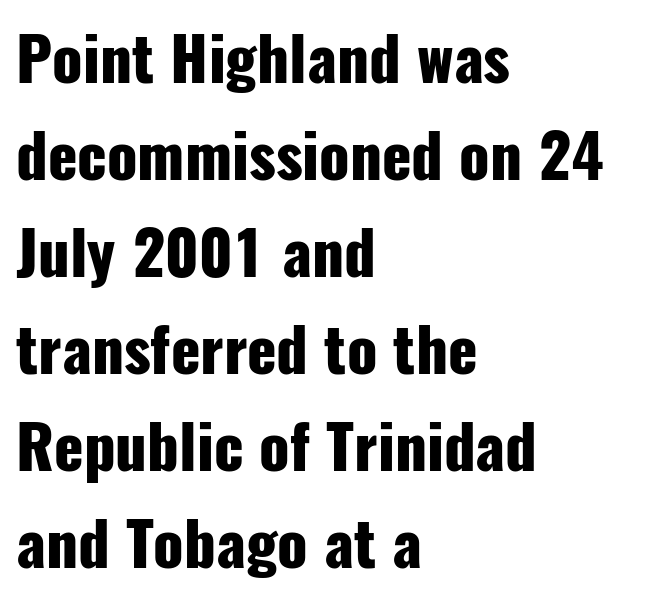
The designer went with a sans here, leaving each stem footless. The horizontal fit of the characters is conventional and even. Leftover space on each line is placed entirely after the last word. The rendering uses natural spacing where letterforms have individual widths. Is the type bold? Yes — the strokes are clearly thick and heavy.
